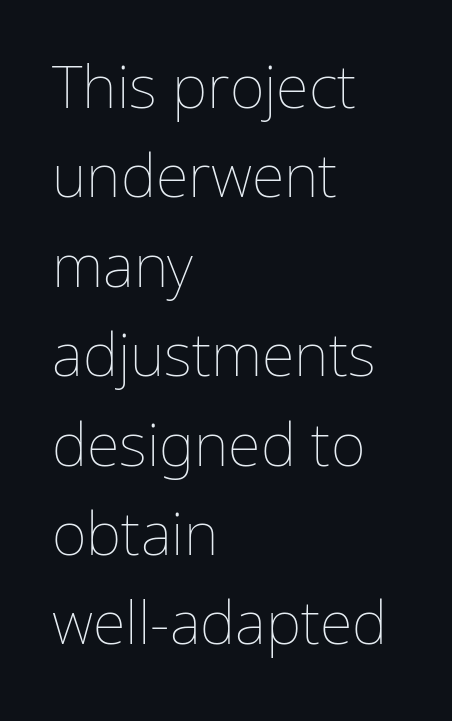
Q: Is the text bold? A: No.
Q: Is the text italic (slanted)? A: No, it is upright.
Q: Is the text underlined? A: No.
Q: How is the paragraph aligned? A: Left-aligned.
Q: Is the spacing between letters normal or unusually wide? A: Normal.
Q: Is the spacing between lines tight, normal or loose? A: Normal.
Q: Width (condensed, normal, or wide)? A: Normal.
Q: Stroke contrast? A: Low.
Q: x-height? A: Medium.
Q: Monospaced? A: No.
